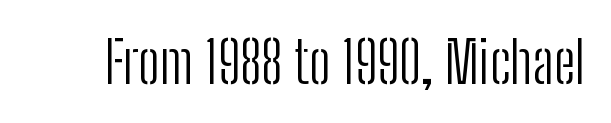
Lines of text with bare space underneath. Look at the tracking — it's just the regular setting, nothing added. Letters have the restrained weight of plain body copy at most. This rendering employs a face without finishing strokes, i.e., a sans-serif. These lines were composed using upright roman letters.
